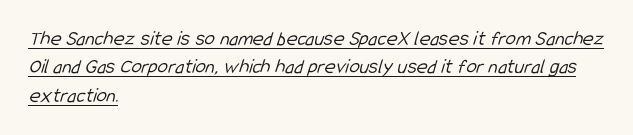
{"bold": "no", "underline": "yes", "align": "left", "line_spacing": "normal", "line_spacing_ratio": 1.35, "letter_spacing": "normal", "letter_spacing_em": 0.0, "glyph_px": 21}
